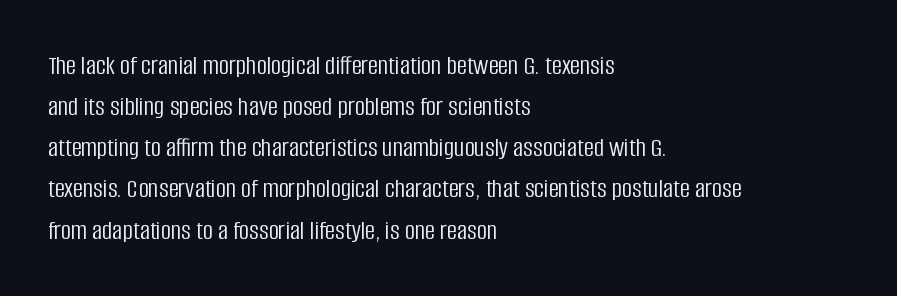
The image shows 28 px light, condensed sans-serif type, upright; set left-aligned, normal line spacing (1.47x), normal letter spacing, not underlined; low stroke contrast and a large x-height.
